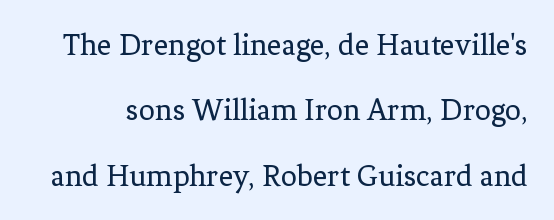
The image shows 32 px regular-weight serif type, upright; set loose line spacing (2.04x), normal letter spacing, not underlined; low stroke contrast and a medium x-height.
